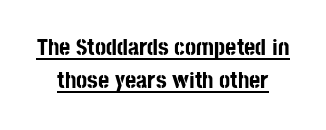
The image shows 24 px bold type, upright; set normal line spacing (1.36x), normal letter spacing, underlined.
